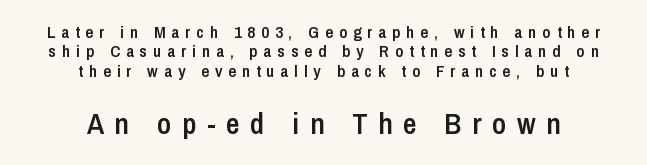
Q: Is the text bold? A: Semi-bold.
Q: Is the text italic (slanted)? A: No, it is upright.
Q: Is the typeface a serif or a sans-serif typeface? A: Sans-serif.
Q: Is the text underlined? A: No.
Q: How is the paragraph aligned? A: Centered.
Q: Is the spacing between letters normal or unusually wide? A: Unusually wide.
Q: Is the spacing between lines tight, normal or loose? A: Tight.
Q: Which block of text is set in a larger size, the first (top) or the second (bottom)? A: The second (bottom) one.
Q: Width (condensed, normal, or wide)? A: Condensed.
Q: Stroke contrast? A: Low.
Q: x-height? A: Medium.
Q: Monospaced? A: No.
